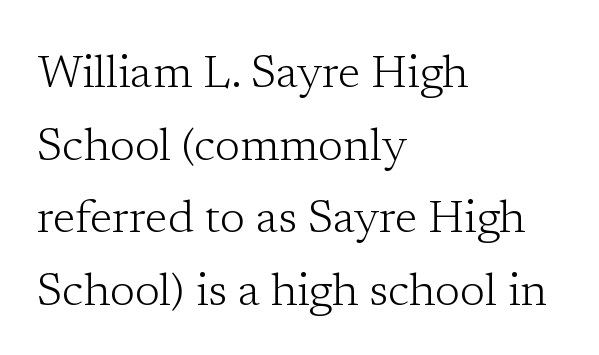
Q: Is the text bold? A: No.
Q: Is the text italic (slanted)? A: No, it is upright.
Q: Is the typeface a serif or a sans-serif typeface? A: Serif.
Q: Is the text underlined? A: No.
Q: How is the paragraph aligned? A: Left-aligned.
Q: Is the spacing between letters normal or unusually wide? A: Normal.
Q: Is the spacing between lines tight, normal or loose? A: Normal.
Q: Width (condensed, normal, or wide)? A: Normal.
Q: Stroke contrast? A: Low.
Q: x-height? A: Medium.
Q: Monospaced? A: No.
